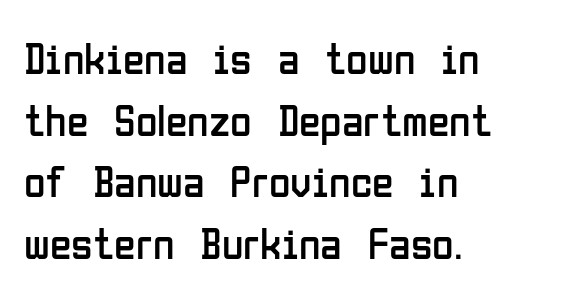
Q: Is the text bold? A: No.
Q: Is the text italic (slanted)? A: No, it is upright.
Q: Is the typeface a serif or a sans-serif typeface? A: Sans-serif.
Q: Is the text underlined? A: No.
Q: How is the paragraph aligned? A: Left-aligned.
Q: Is the spacing between letters normal or unusually wide? A: Normal.
Q: Is the spacing between lines tight, normal or loose? A: Normal.
Q: Width (condensed, normal, or wide)? A: Condensed.
Q: Stroke contrast? A: Low.
Q: x-height? A: Medium.
Q: Monospaced? A: No.
